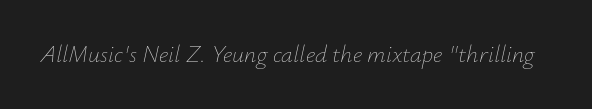
The image shows 24 px text type, italic (leaning right); set normal letter spacing, not underlined.
